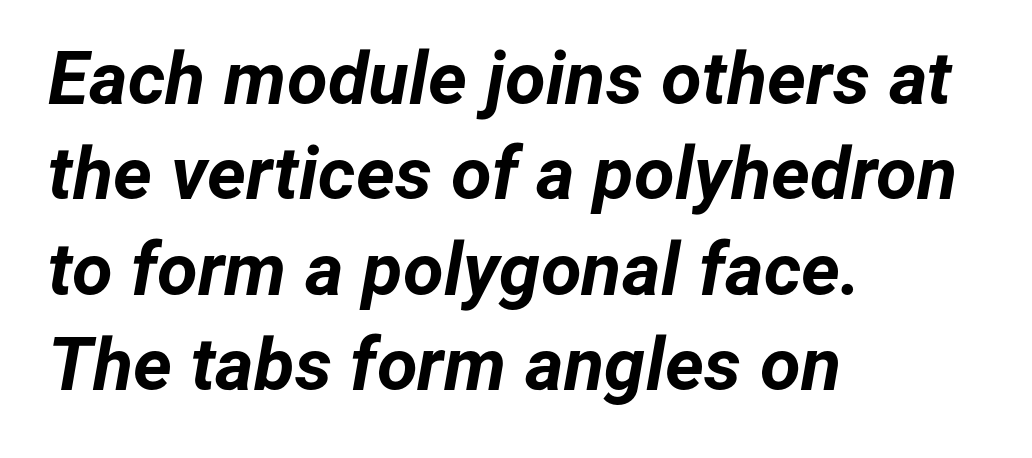
{"italic": "yes", "lean": "right", "slant_degrees": 12, "bold": "yes", "weight": "bold", "width": "normal", "stroke_contrast": "low", "x_height": "medium", "monospaced": "no", "underline": "no", "align": "left", "line_spacing": "normal", "line_spacing_ratio": 1.29, "letter_spacing": "normal", "letter_spacing_em": 0.0, "glyph_px": 74}
